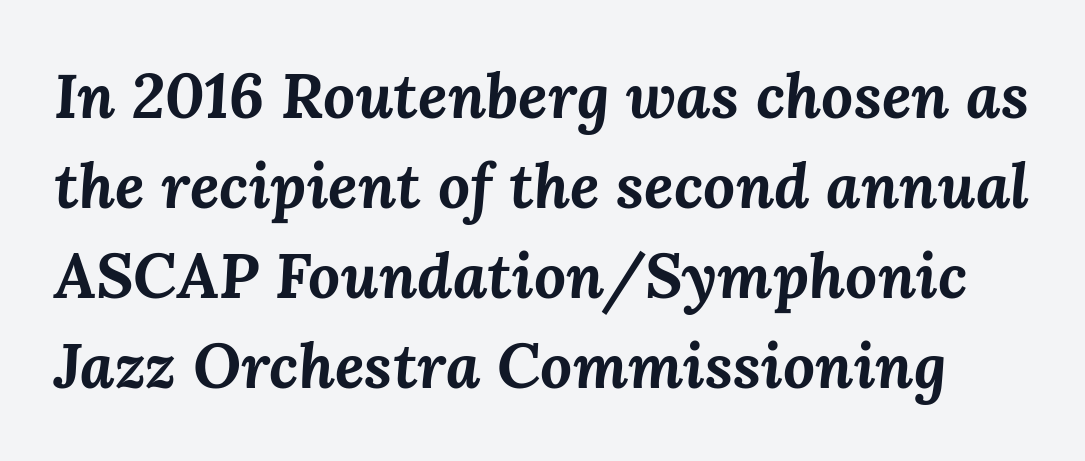
The image shows 63 px bold type, italic (leaning right); set normal line spacing (1.43x), normal letter spacing, not underlined; medium stroke contrast and a medium x-height.
